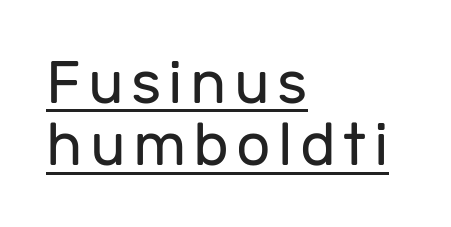
{"serif": "no", "italic": "no", "bold": "no", "weight": "regular", "width": "normal", "stroke_contrast": "low", "x_height": "medium", "monospaced": "no", "underline": "yes", "align": "left", "line_spacing": "tight", "line_spacing_ratio": 1.04, "glyph_px": 60}
